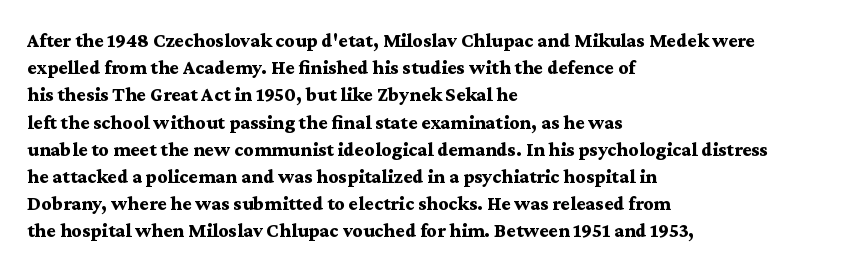
Q: Is the text bold? A: Yes.
Q: Is the text italic (slanted)? A: No, it is upright.
Q: Is the text underlined? A: No.
Q: How is the paragraph aligned? A: Left-aligned.
Q: Is the spacing between letters normal or unusually wide? A: Normal.
Q: Is the spacing between lines tight, normal or loose? A: Normal.
